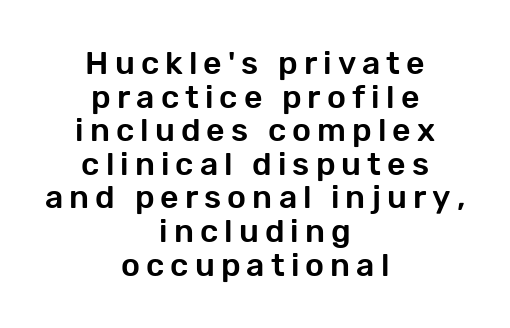
Q: Is the text italic (slanted)? A: No, it is upright.
Q: Is the typeface a serif or a sans-serif typeface? A: Sans-serif.
Q: Is the text underlined? A: No.
Q: How is the paragraph aligned? A: Centered.
Q: Is the spacing between lines tight, normal or loose? A: Tight.
Q: Width (condensed, normal, or wide)? A: Normal.
Q: Stroke contrast? A: Low.
Q: x-height? A: Medium.
Q: Monospaced? A: No.
